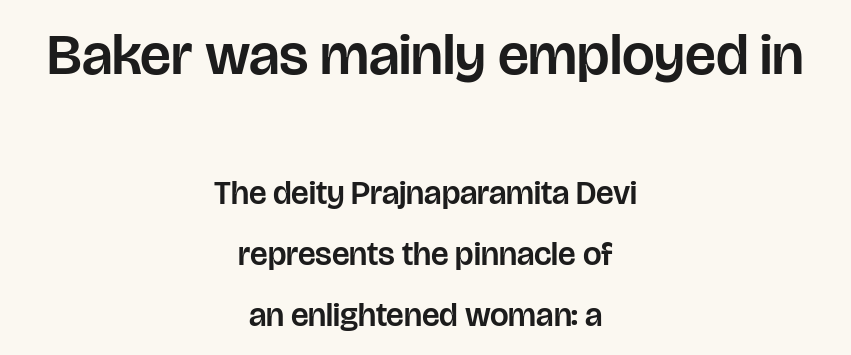
Unlike italic type, these characters show no tilt at all. The typeface chosen for these lines omits serifs. Visually, the top section dominates because its glyphs are scaled up. Casual observation: everything's sitting right in the middle. Here the designer chose a conventional face with non-uniform glyph widths.
